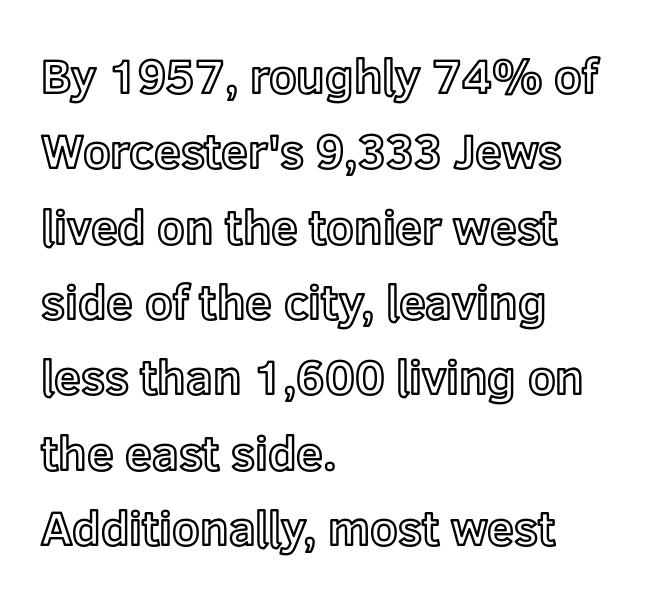
The letters advance in unequal steps, a hallmark of proportional type. How are the letters spaced? Ordinarily, with no added tracking. These lines sit exactly where default settings would place them. Notice how the passage keeps a crisp vertical edge on the left only. Only glyphs here, with clear space below each row. Nope, not italic — everything's standing straight.
